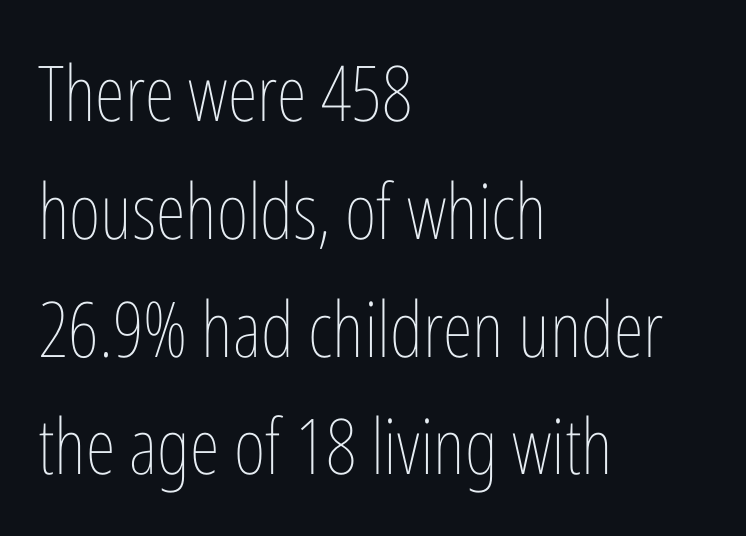
Q: Is the text bold? A: No.
Q: Is the text italic (slanted)? A: No, it is upright.
Q: Is the text underlined? A: No.
Q: How is the paragraph aligned? A: Left-aligned.
Q: Is the spacing between letters normal or unusually wide? A: Normal.
Q: Is the spacing between lines tight, normal or loose? A: Normal.
Q: Width (condensed, normal, or wide)? A: Condensed.
Q: Stroke contrast? A: Low.
Q: x-height? A: Medium.
Q: Monospaced? A: No.
